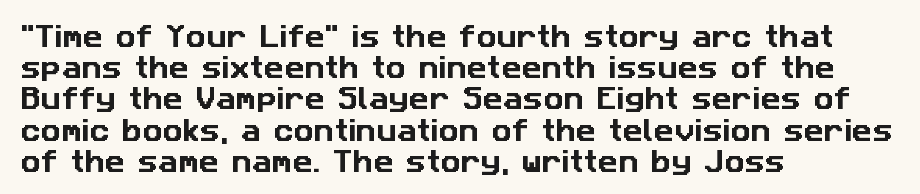
{"underline": "no", "align": "left", "line_spacing": "normal", "line_spacing_ratio": 1.25, "letter_spacing": "normal", "letter_spacing_em": 0.0, "glyph_px": 25}
